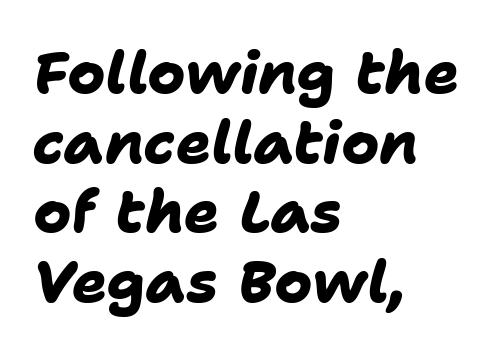
The image shows 58 px heavy sans-serif type; set left-aligned, line spacing 1.2x, normal letter spacing, not underlined; low stroke contrast and a medium x-height.
